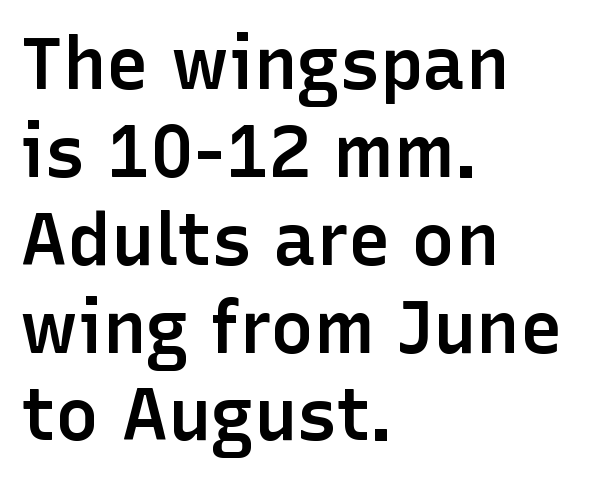
The type is set solid horizontally, with unmodified tracking. Characters remain perfectly vertical along every line. Set as a demibold, roughly 600 on the weight scale. You can tell from the bare stems that sans-serif type was used. Line starts are locked; line ends wander.
